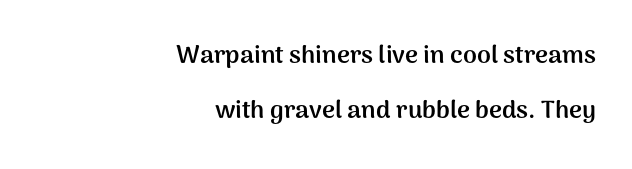
{"italic": "no", "bold": "yes", "underline": "no", "align": "right", "line_spacing": "loose", "line_spacing_ratio": 2.21, "letter_spacing": "normal", "letter_spacing_em": 0.0, "glyph_px": 25}
